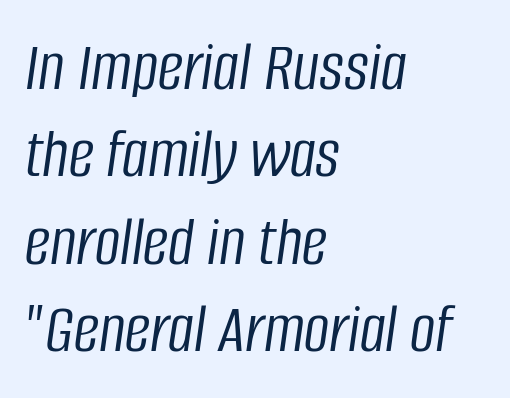
Line starts are locked; line ends wander. The weight tops out at a normal text grade. The passage shown is not underscored anywhere. A typesetter would mark this as italic. Compared with typical body copy, the letter spacing here is the same.
